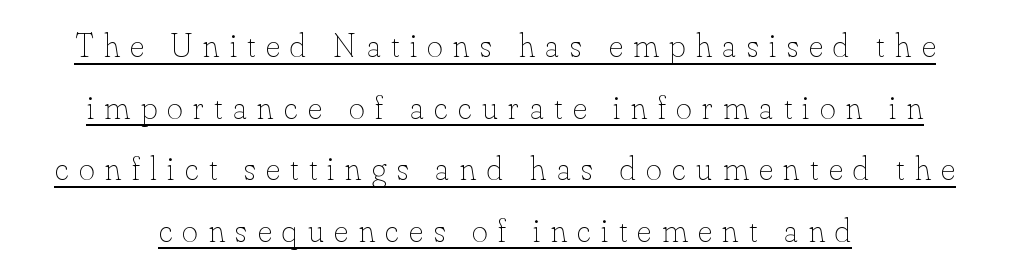
Nope, not italic — everything's standing straight. The rendering uses the underline text-decoration. The strokes carry an ordinary text weight at most. The tracking jumps out immediately: characters are airy and widely separated. The passage shown is typed in a proportional face where columns would drift. The whitespace from short lines is split evenly between both sides.
